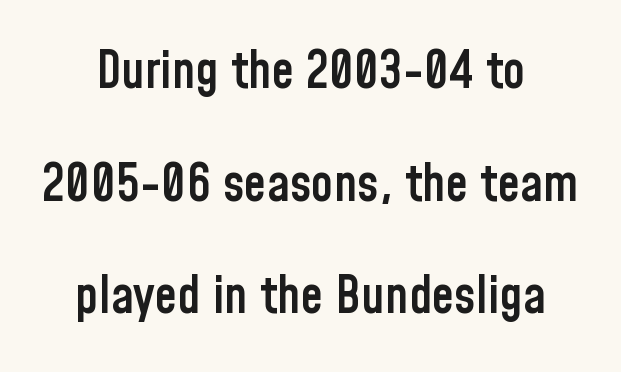
The image shows 51 px semibold, condensed sans-serif type, upright; set centered, loose line spacing (2.21x), normal letter spacing, not underlined; low stroke contrast and a medium x-height.
